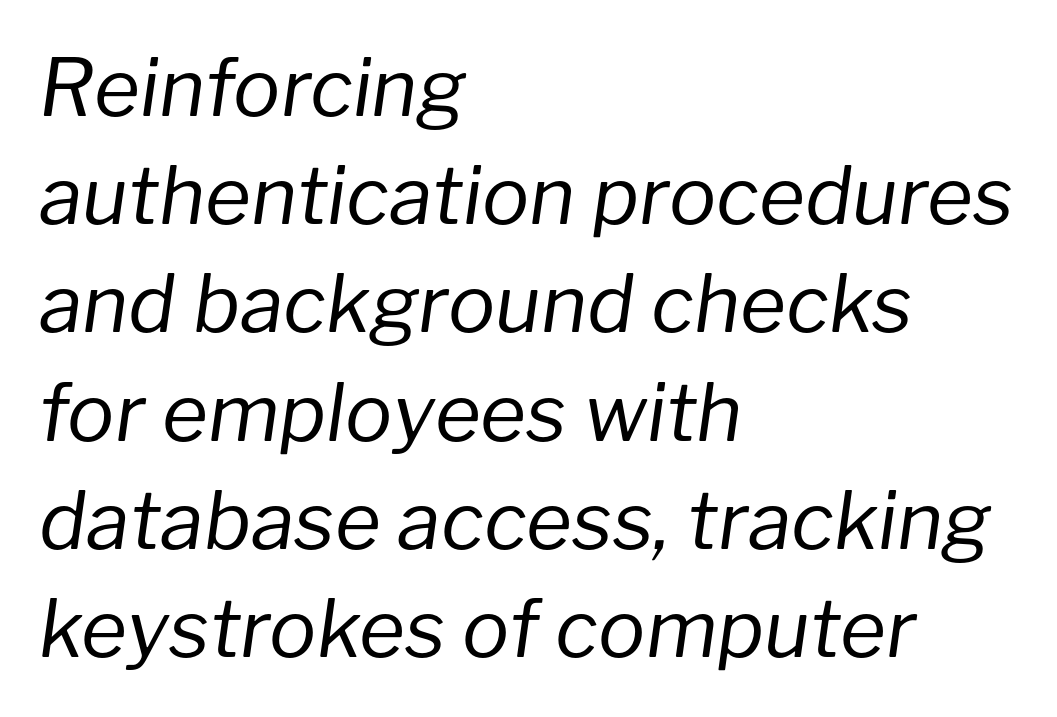
{"italic": "yes", "lean": "right", "slant_degrees": 8, "bold": "no", "weight": "regular", "width": "normal", "stroke_contrast": "low", "x_height": "medium", "monospaced": "no", "underline": "no", "align": "left", "line_spacing": "normal", "line_spacing_ratio": 1.37, "letter_spacing": "normal", "letter_spacing_em": 0.0, "glyph_px": 79}
